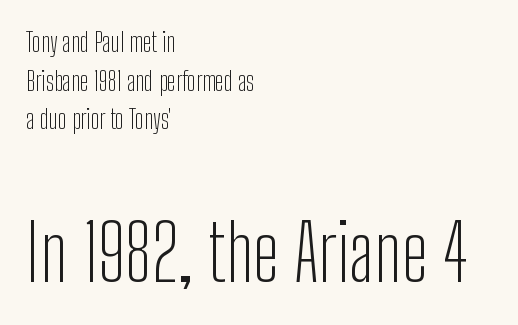
The image shows 78 px light, condensed sans-serif type, upright; set left-aligned, normal line spacing (1.49x), normal letter spacing, not underlined; the second (bottom) block is 3.0x larger; low stroke contrast and a medium x-height.
